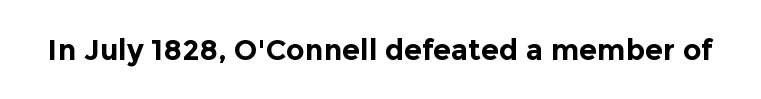
{"serif": "no", "italic": "no", "bold": "yes", "weight": "bold", "width": "normal", "x_height": "medium", "monospaced": "no", "underline": "no", "letter_spacing": "normal", "letter_spacing_em": 0.0, "glyph_px": 29}
